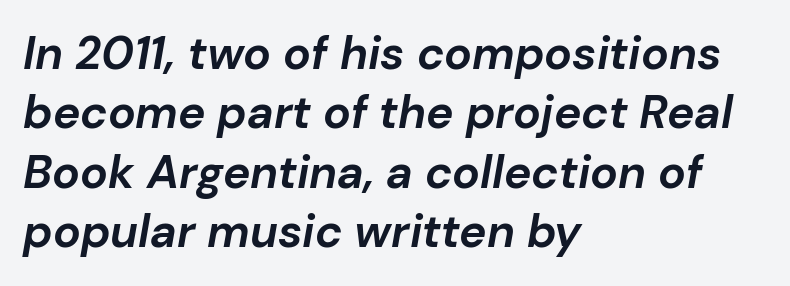
The typography opts for an oblique posture over an upright one. The face used here is rendered with its standard letterfit. Line beginnings align vertically; line endings do not. Notice how descenders clear the ascenders below comfortably — that's standard leading. Is the type bold? Yes — the strokes are clearly thick and heavy. Character widths vary here, with narrow letters taking less room than wide ones.
